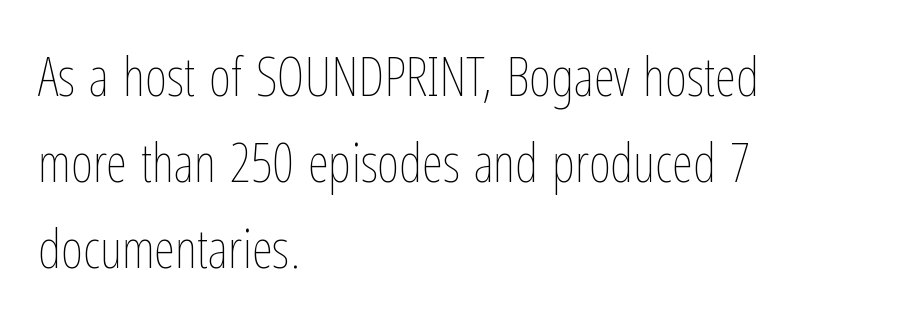
This sample has the flowing, uneven cadence of proportional lettering. The tracking reads as untouched default to a designer's eye. Characters remain perfectly vertical along every line. These lines are set flush left with a ragged right edge. The block of text has a typical density, with ordinary space between rows. Stems and bowls with no extra thickness — not bold.
